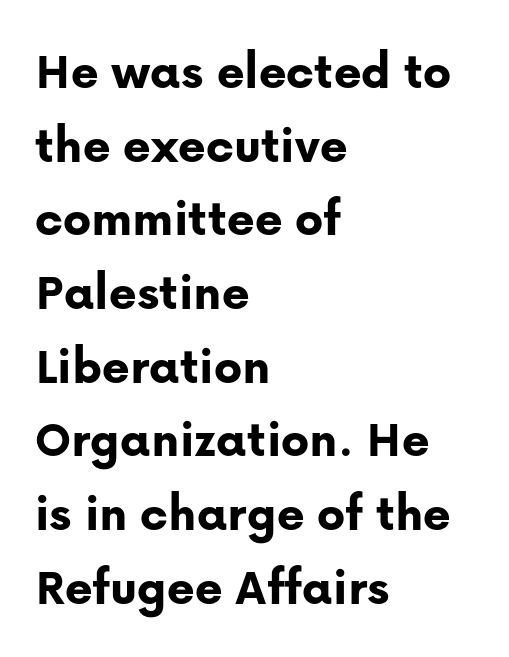
Think of a printed novel: that variable character pitch is what you see here. The letters stand upright; this is a roman face. Font category for this specimen: sans-serif. Notice how thick the strokes are: this is what a full bold looks like.
